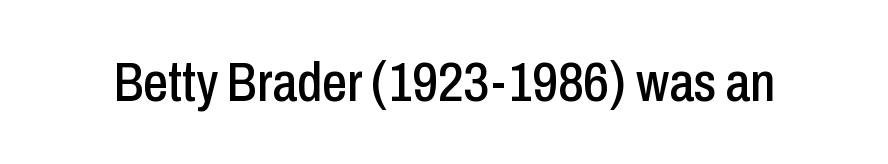
{"serif": "no", "italic": "no", "width": "condensed", "stroke_contrast": "low", "x_height": "medium", "monospaced": "no", "underline": "no", "letter_spacing": "normal", "letter_spacing_em": 0.0, "glyph_px": 56}
